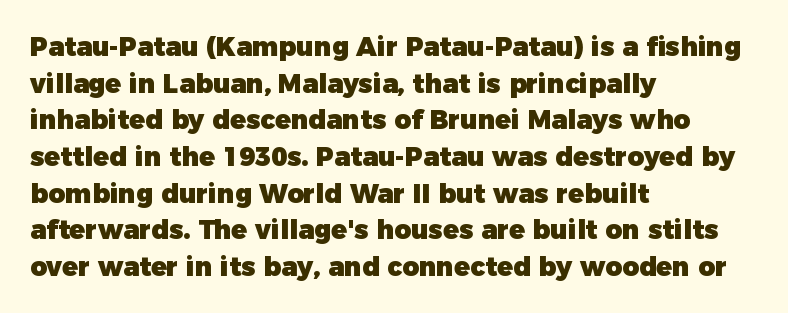
Caption: multi-line text, flush left, ragged right. Look at the tracking — it's just the regular setting, nothing added. Upright lettering throughout. The passage shown is emphatically bold. The passage shown is not underscored anywhere.
